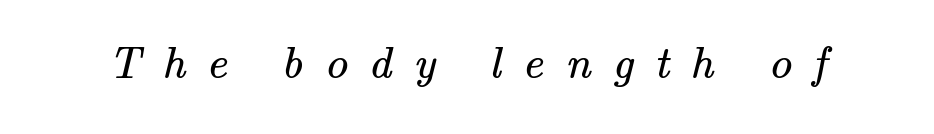
{"serif": "yes", "bold": "no", "weight": "regular", "width": "normal", "stroke_contrast": "medium", "x_height": "small", "monospaced": "no", "underline": "no", "letter_spacing": "wide", "letter_spacing_em": 0.48, "glyph_px": 45}
